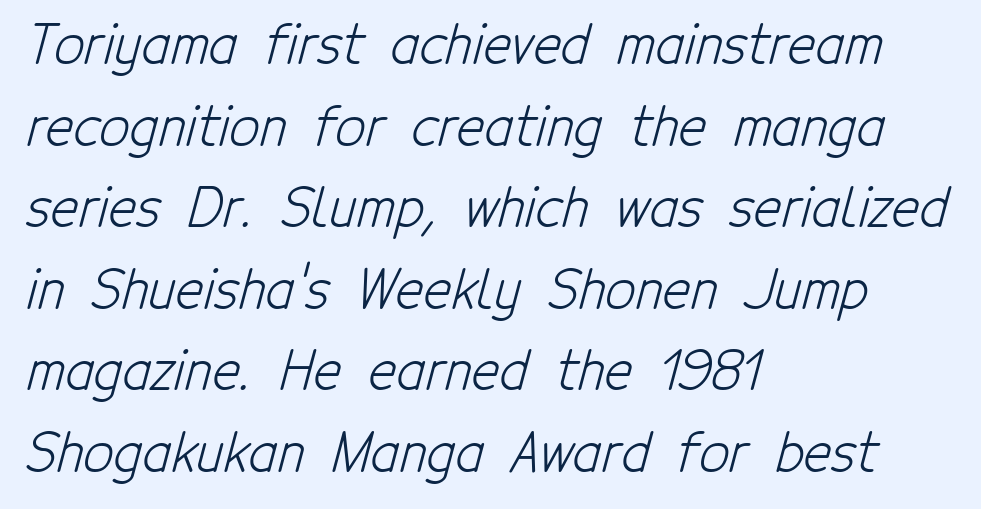
The image shows 53 px light, condensed sans-serif type; set left-aligned, normal line spacing (1.54x), normal letter spacing, not underlined; low stroke contrast and a medium x-height.
